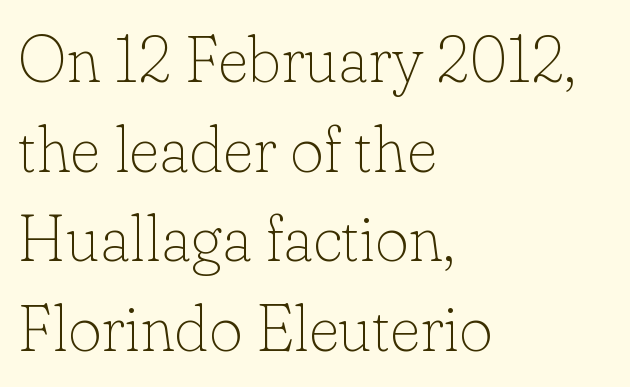
The image shows 65 px thin serif type, upright; set left-aligned, normal line spacing (1.38x), normal letter spacing, not underlined; low stroke contrast and a small x-height.
